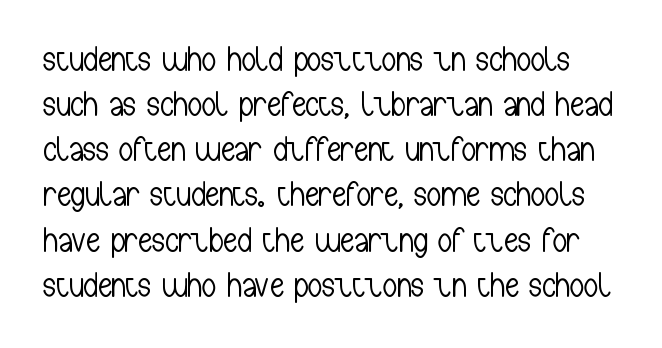
The image shows 35 px light, condensed sans-serif type, upright; set normal line spacing (1.29x), normal letter spacing, not underlined; low stroke contrast and a medium x-height.
